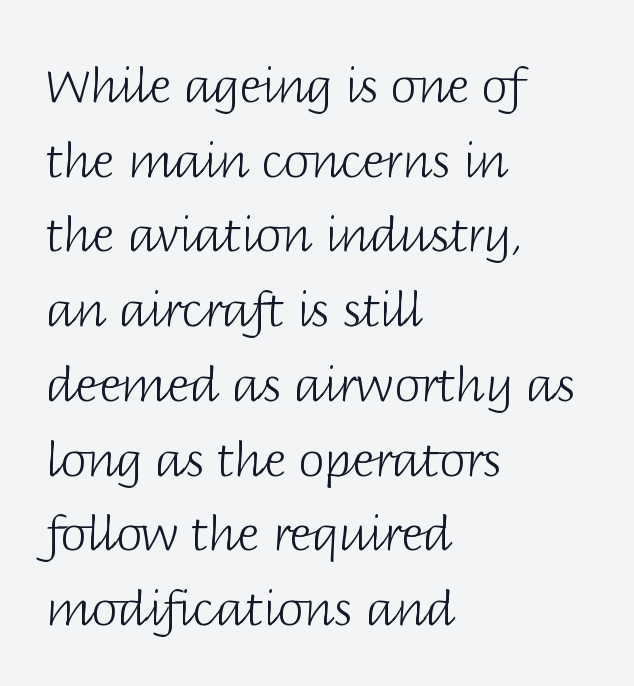
Q: Is the text bold? A: No.
Q: Is the text italic (slanted)? A: No, it is upright.
Q: Is the typeface a serif or a sans-serif typeface? A: Sans-serif.
Q: Is the text underlined? A: No.
Q: How is the paragraph aligned? A: Left-aligned.
Q: Is the spacing between letters normal or unusually wide? A: Normal.
Q: Is the spacing between lines tight, normal or loose? A: Normal.
Q: Width (condensed, normal, or wide)? A: Normal.
Q: Stroke contrast? A: Low.
Q: x-height? A: Large.
Q: Monospaced? A: No.
